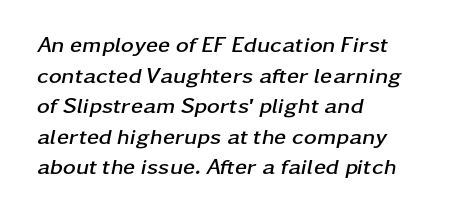
{"italic": "yes", "lean": "right", "slant_degrees": 11, "bold": "yes", "underline": "no", "align": "left", "line_spacing": "normal", "line_spacing_ratio": 1.39, "letter_spacing": "normal", "letter_spacing_em": 0.0, "glyph_px": 22}
